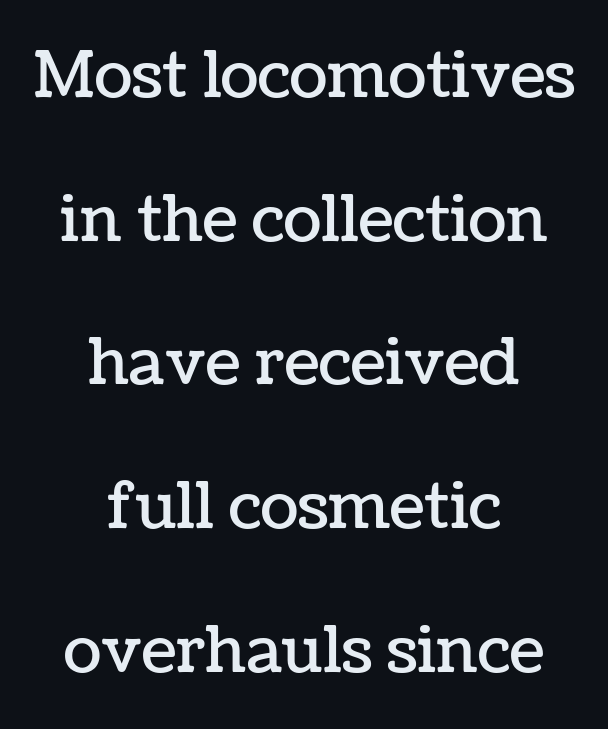
The image shows 63 px text type, upright; set centered, loose line spacing (2.28x), normal letter spacing, not underlined; low stroke contrast and a medium x-height.
